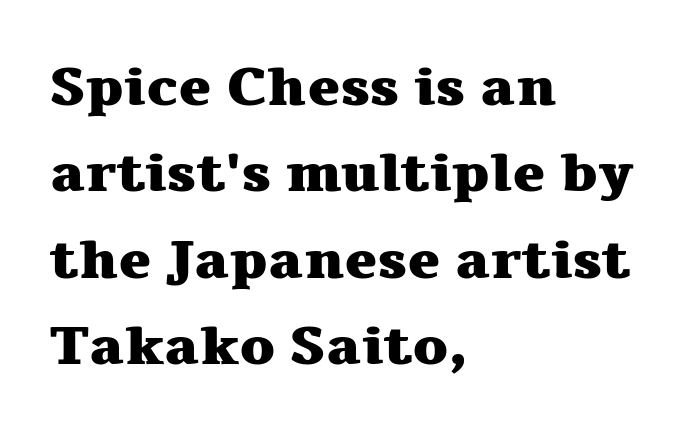
Quick note: interline space is typical. Plain, unruled lines of type. The rendering keeps characters at their native spacing. Teacher's note: observe the even left margin — that is flush-left alignment. A roman cut, with each character standing at attention. Proportional: the letters do not fall into vertical columns.
